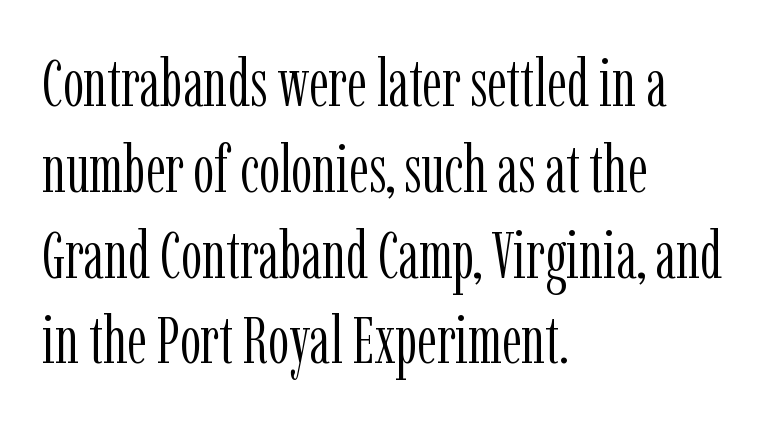
The image shows 67 px light, condensed serif type, upright; set left-aligned, normal line spacing (1.28x), normal letter spacing, not underlined; low stroke contrast and a medium x-height.
